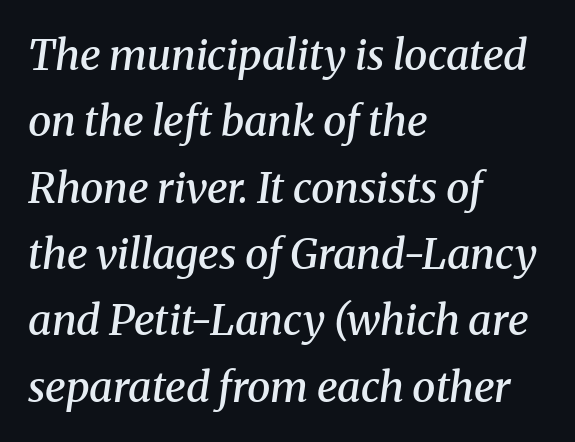
Check the space under the baseline: it is left empty. Weight check: semibold — heavier than regular, not quite bold. The glyphs look as if they've been sheared to an angle. Rows of type keep a routine distance in the vertical direction.
